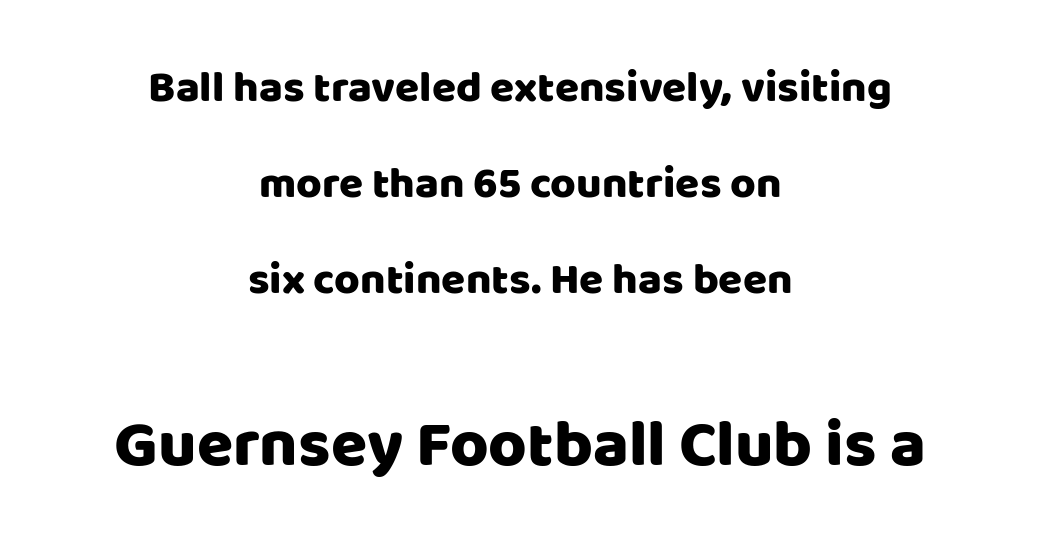
{"serif": "no", "italic": "no", "width": "normal", "stroke_contrast": "low", "x_height": "large", "monospaced": "no", "underline": "no", "align": "center", "line_spacing": "loose", "line_spacing_ratio": 2.18, "letter_spacing": "normal", "letter_spacing_em": 0.0, "larger_block": "second", "size_ratio": 1.5, "glyph_px": 66}
